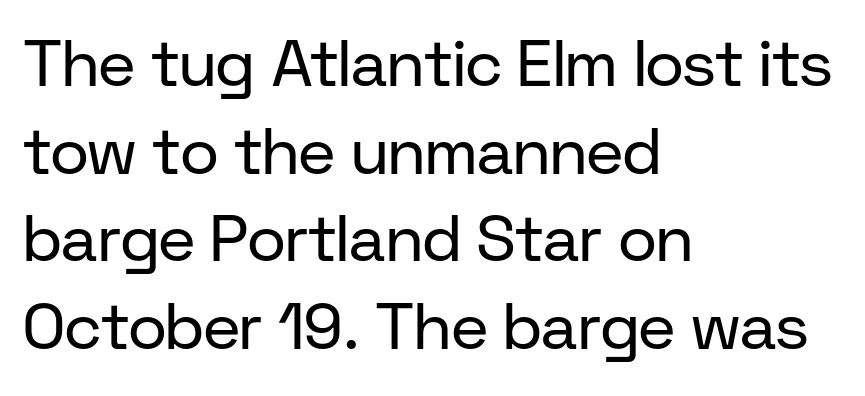
The lettering holds an erect, upright posture throughout. Are there feet on the stems? There aren't — it's a sans. Is this a fixed-width face? No — the glyphs have proportional, varying widths. The compositor pushed each line to the left boundary.
